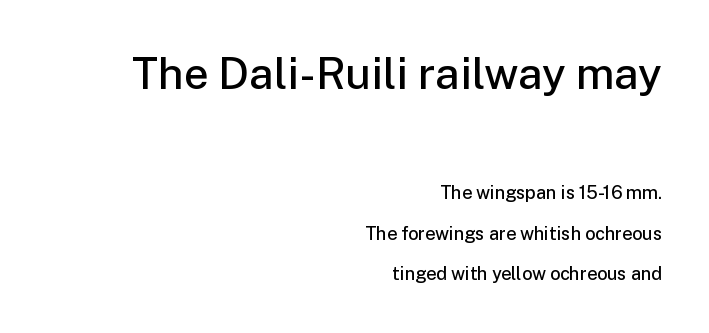
Casual observation: everything's shoved over to the right. Emphasis by weight is partial: semibold. Which chunk is bigger? The first one — the top block dwarfs the bottom. Nope, not italic — everything's standing straight. What kind of face is this? One without serifs — a sans.
